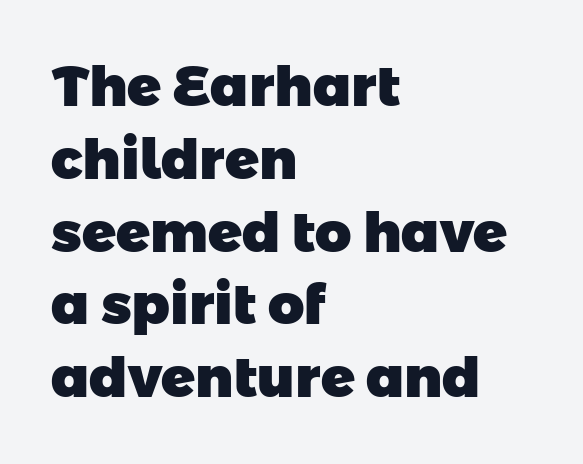
Decoration check: the copy has no underline. Spacing verdict: proportional, widths tailored to each character. This is sans-serif lettering, the kind often seen on screens and signage. Every letter is thick-stroked: bold, no question.
